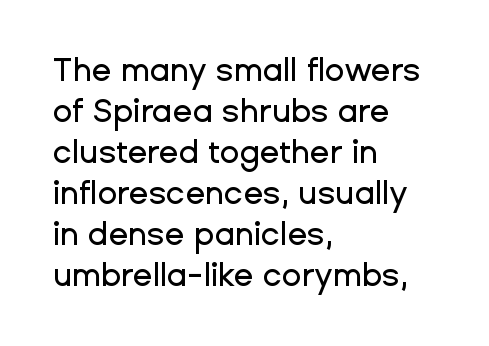
Reading down the block, your eye returns to a fixed left position each line. The rendering shows plain stroke endings on the letterforms — a sans-serif design. The passage shown is typed in a proportional face where columns would drift. It's the straight-up-and-down kind of type.
